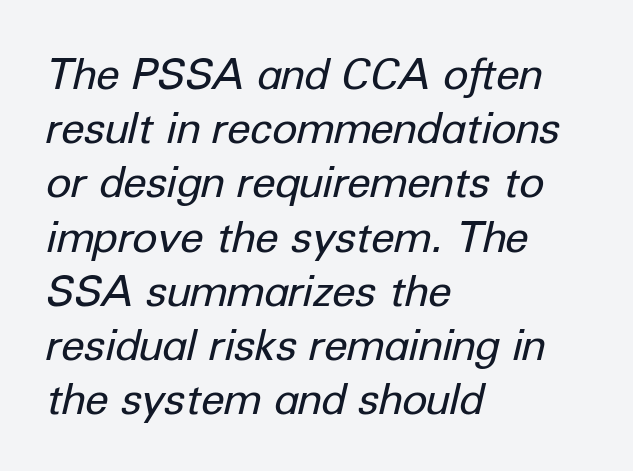
The image shows 43 px regular-weight type, italic (leaning right); set left-aligned, normal line spacing (1.26x), normal letter spacing, not underlined; low stroke contrast and a medium x-height.
